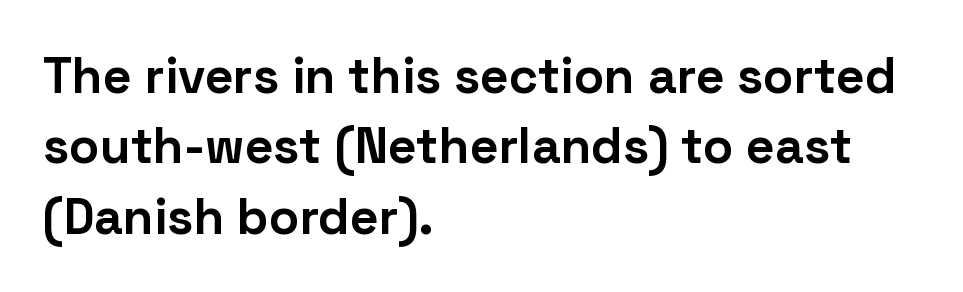
The line-height multiplier appears to be the usual default. The passage shown has conventional tracking throughout. Descender tails drop into unmarked territory. The strokes are fattened all the way to bold.
